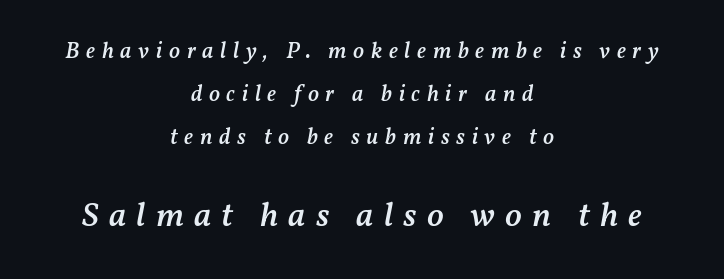
The tracking reads as deliberately expanded to a designer's eye. Descender tails drop into unmarked territory. Semibold letterforms, between regular and bold. Character widths vary here, with narrow letters taking less room than wide ones. Is the lower block the larger one? Yes — the lower block carries the bigger type. There's an unmistakable incline to the writing here.
